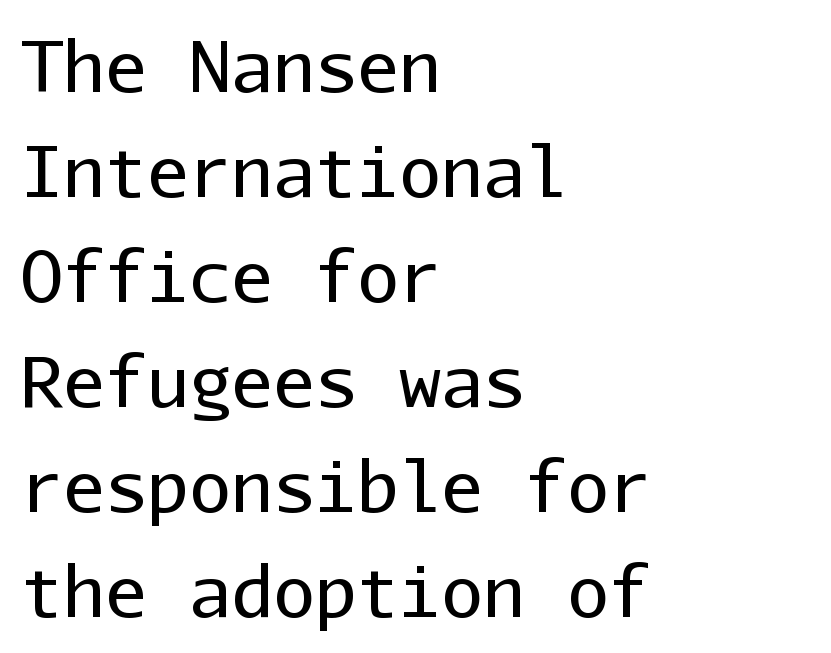
The image shows 70 px regular-weight sans-serif type, upright, monospaced; set left-aligned, normal line spacing (1.5x), normal letter spacing, not underlined; low stroke contrast and a medium x-height.
